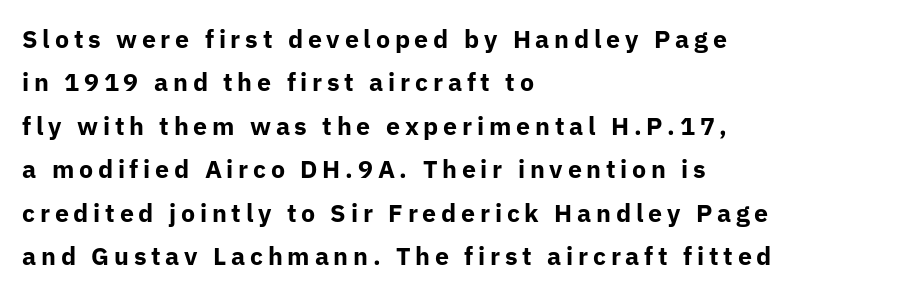
Where is the straight margin? On the left. Descenders are the only things crossing below the line. Italic? Not at all — the glyphs are vertical. Strong, thick strokes mark this as bold type.
